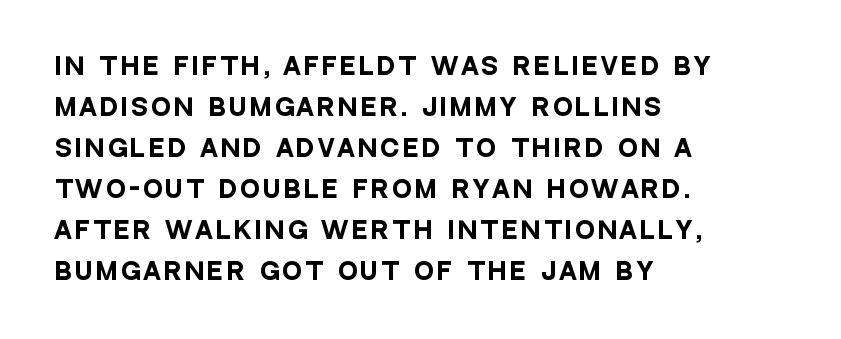
Q: Is the text bold? A: Yes.
Q: Is the text italic (slanted)? A: No, it is upright.
Q: Is the text underlined? A: No.
Q: How is the paragraph aligned? A: Left-aligned.
